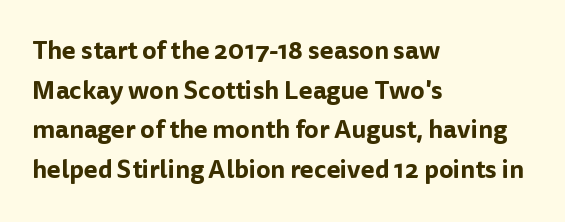
{"italic": "no", "underline": "no", "align": "left", "line_spacing": "normal", "line_spacing_ratio": 1.59, "letter_spacing": "normal", "letter_spacing_em": 0.0, "glyph_px": 25}
